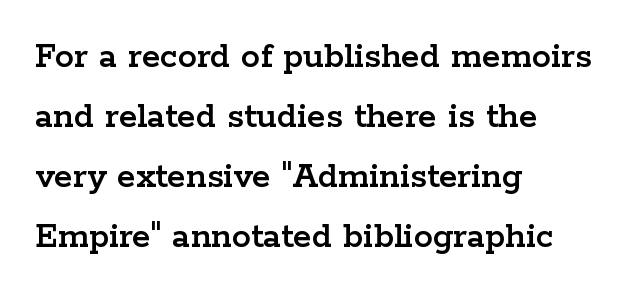
The image shows 38 px wide serif type, upright; set left-aligned, normal line spacing (1.58x), normal letter spacing, not underlined; low stroke contrast and a medium x-height.
